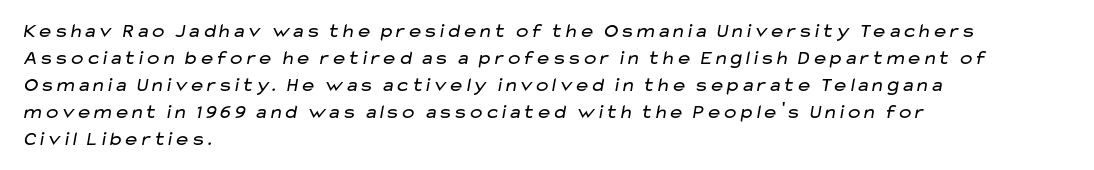
Q: Is the text bold? A: No.
Q: Is the text underlined? A: No.
Q: How is the paragraph aligned? A: Left-aligned.
Q: Is the spacing between letters normal or unusually wide? A: Normal.
Q: Is the spacing between lines tight, normal or loose? A: Normal.
